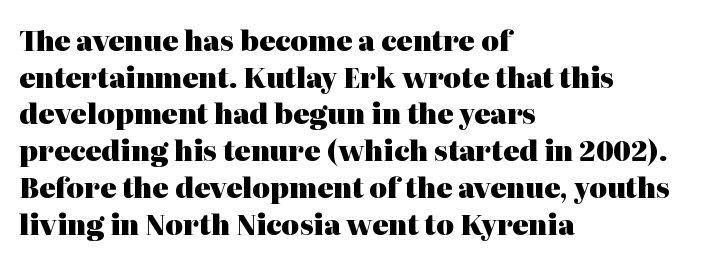
Casual observation: everything's shoved over to the left. Look at the tracking — it's just the regular setting, nothing added. The rendering uses a moderate line-height, typical for paragraphs. Decoration check: the copy has no underline. The face used here has the dense, thick strokes of a bold. The typography opts for an upright posture over an oblique one.
